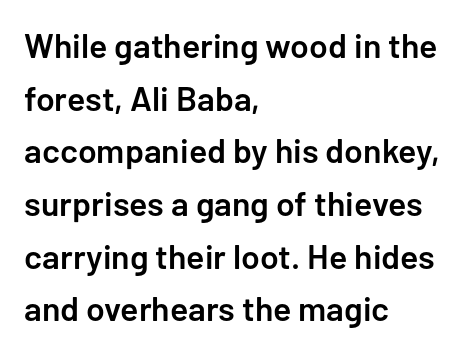
Q: Is the text bold? A: Semi-bold.
Q: Is the text italic (slanted)? A: No, it is upright.
Q: Is the typeface a serif or a sans-serif typeface? A: Sans-serif.
Q: Is the text underlined? A: No.
Q: How is the paragraph aligned? A: Left-aligned.
Q: Is the spacing between letters normal or unusually wide? A: Normal.
Q: Is the spacing between lines tight, normal or loose? A: Normal.
Q: Width (condensed, normal, or wide)? A: Normal.
Q: Stroke contrast? A: Low.
Q: x-height? A: Medium.
Q: Monospaced? A: No.
